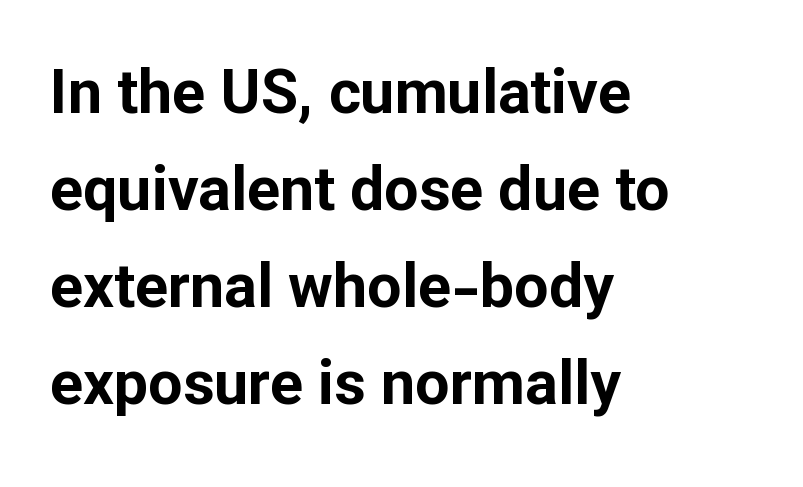
Q: Is the text bold? A: Yes.
Q: Is the text italic (slanted)? A: No, it is upright.
Q: Is the typeface a serif or a sans-serif typeface? A: Sans-serif.
Q: Is the text underlined? A: No.
Q: How is the paragraph aligned? A: Left-aligned.
Q: Is the spacing between letters normal or unusually wide? A: Normal.
Q: Is the spacing between lines tight, normal or loose? A: Normal.
Q: Width (condensed, normal, or wide)? A: Normal.
Q: Stroke contrast? A: Low.
Q: x-height? A: Medium.
Q: Monospaced? A: No.
